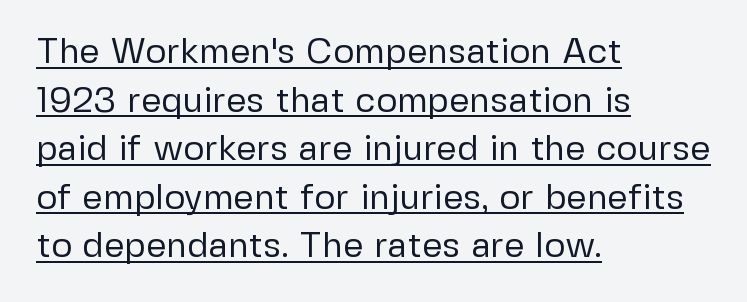
Q: Is the text bold? A: No.
Q: Is the text italic (slanted)? A: No, it is upright.
Q: Is the typeface a serif or a sans-serif typeface? A: Sans-serif.
Q: Is the text underlined? A: Yes.
Q: How is the paragraph aligned? A: Left-aligned.
Q: Is the spacing between letters normal or unusually wide? A: Normal.
Q: Is the spacing between lines tight, normal or loose? A: Normal.
Q: Width (condensed, normal, or wide)? A: Normal.
Q: Stroke contrast? A: Low.
Q: x-height? A: Medium.
Q: Monospaced? A: No.
